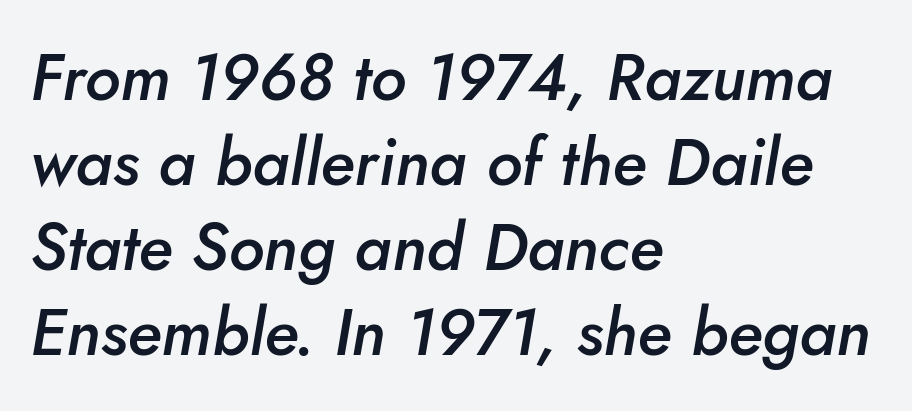
Q: Is the text bold? A: Semi-bold.
Q: Is the text italic (slanted)? A: Yes, it leans right by about 5 degrees.
Q: Is the text underlined? A: No.
Q: How is the paragraph aligned? A: Left-aligned.
Q: Is the spacing between letters normal or unusually wide? A: Normal.
Q: Is the spacing between lines tight, normal or loose? A: Normal.
Q: Width (condensed, normal, or wide)? A: Normal.
Q: Stroke contrast? A: Low.
Q: x-height? A: Small.
Q: Monospaced? A: No.
